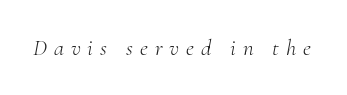
The image shows 23 px text type, italic (leaning right); set unusually wide letter spacing (+0.3 em), not underlined.
